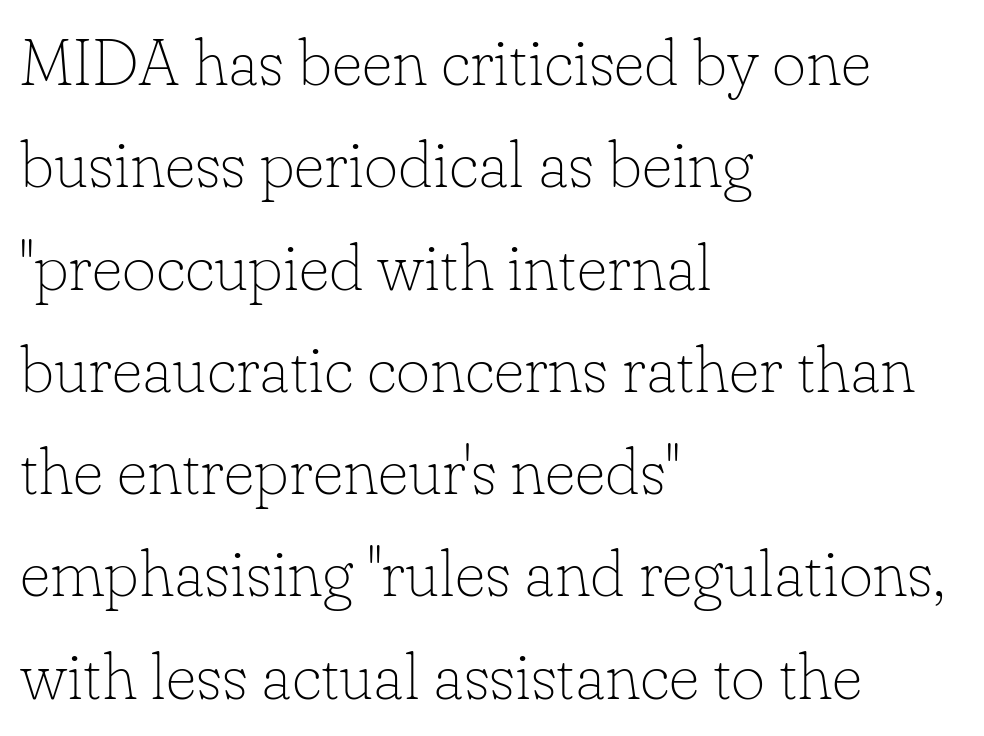
Q: Is the text bold? A: No.
Q: Is the text italic (slanted)? A: No, it is upright.
Q: Is the typeface a serif or a sans-serif typeface? A: Serif.
Q: Is the text underlined? A: No.
Q: How is the paragraph aligned? A: Left-aligned.
Q: Is the spacing between letters normal or unusually wide? A: Normal.
Q: Is the spacing between lines tight, normal or loose? A: Normal.
Q: Width (condensed, normal, or wide)? A: Normal.
Q: Stroke contrast? A: Low.
Q: x-height? A: Small.
Q: Monospaced? A: No.
